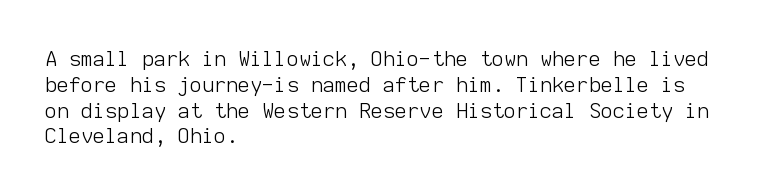
Q: Is the text bold? A: No.
Q: Is the text italic (slanted)? A: No, it is upright.
Q: Is the text underlined? A: No.
Q: How is the paragraph aligned? A: Left-aligned.
Q: Is the spacing between letters normal or unusually wide? A: Normal.
